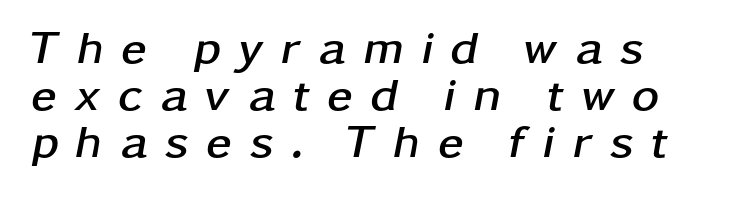
The image shows 47 px semibold, wide type, italic (leaning right); set tight line spacing (1.0x), unusually wide letter spacing (+0.36 em), not underlined; low stroke contrast and a medium x-height.
